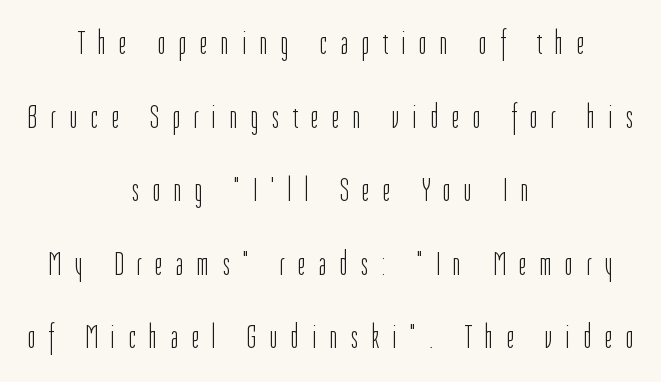
Q: Is the text bold? A: No.
Q: Is the text italic (slanted)? A: No, it is upright.
Q: Is the typeface a serif or a sans-serif typeface? A: Sans-serif.
Q: Is the text underlined? A: No.
Q: How is the paragraph aligned? A: Centered.
Q: Is the spacing between letters normal or unusually wide? A: Unusually wide.
Q: Is the spacing between lines tight, normal or loose? A: Loose.
Q: Width (condensed, normal, or wide)? A: Condensed.
Q: Stroke contrast? A: Low.
Q: x-height? A: Medium.
Q: Monospaced? A: No.
